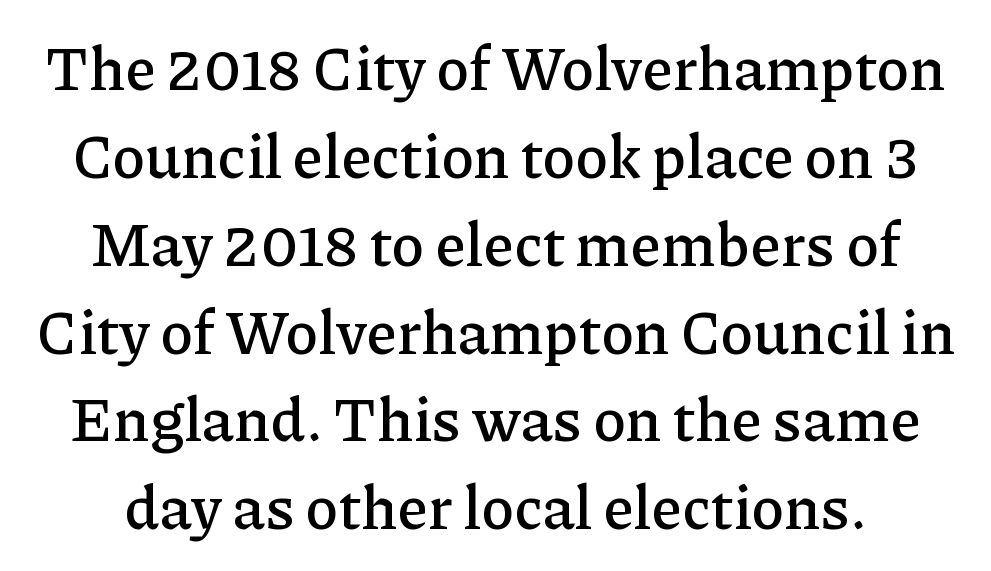
{"serif": "yes", "italic": "no", "width": "normal", "stroke_contrast": "low", "x_height": "medium", "monospaced": "no", "underline": "no", "line_spacing": "normal", "line_spacing_ratio": 1.44, "letter_spacing": "normal", "letter_spacing_em": 0.0, "glyph_px": 61}
